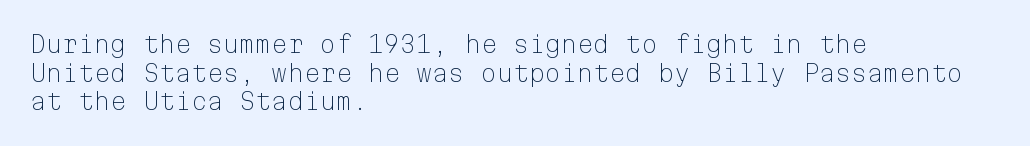
{"italic": "no", "bold": "no", "underline": "no", "align": "left", "line_spacing_ratio": 1.24, "letter_spacing": "normal", "letter_spacing_em": 0.0, "glyph_px": 23}
